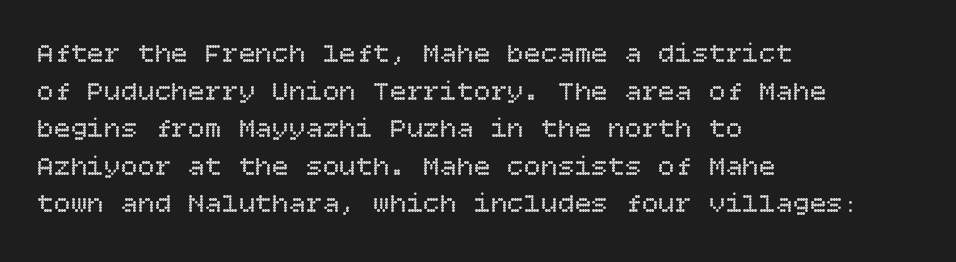
{"italic": "no", "bold": "no", "weight": "regular", "width": "normal", "stroke_contrast": "low", "x_height": "large", "underline": "no", "align": "left", "line_spacing": "normal", "line_spacing_ratio": 1.34, "letter_spacing": "normal", "letter_spacing_em": 0.0, "glyph_px": 28}
